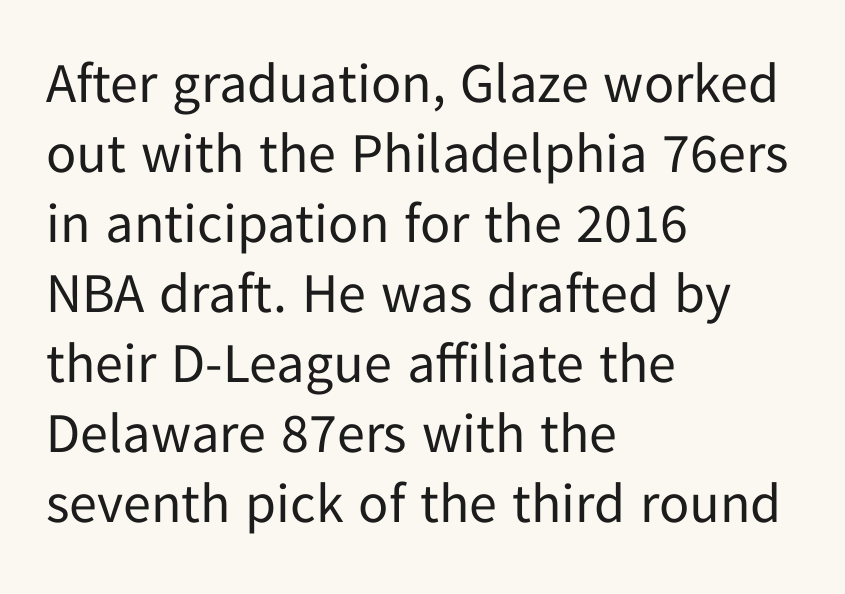
A typesetter would call this proportional, since set widths differ per character. A normal amount of white space separates one row of letters from the next. The glyphs are unaccompanied by any horizontal stroke below them. The font is comparable to plain body text, perhaps lighter. The letters carry no serifs — their stems end cleanly without finishing strokes.
